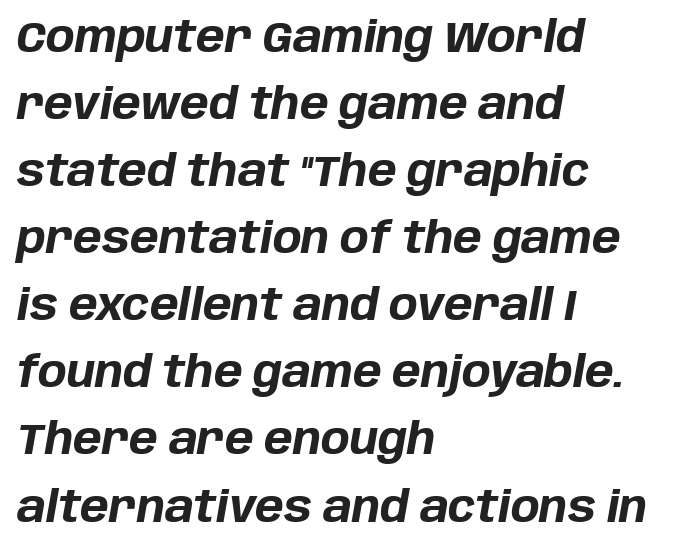
Each letter keeps its own natural width here, so spacing adapts to shape. Is the block centered? No — it sits flush against the left margin. Spacing between characters is what you'd get straight out of the box. Italic? Definitely — the glyphs are oblique.
